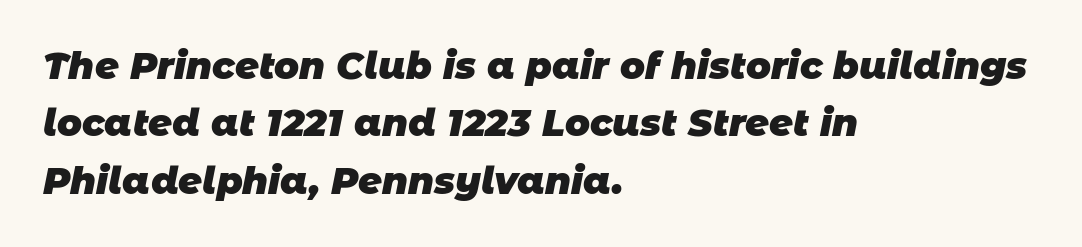
{"serif": "no", "bold": "yes", "weight": "heavy", "width": "normal", "stroke_contrast": "low", "x_height": "large", "monospaced": "no", "underline": "no", "align": "left", "line_spacing": "normal", "line_spacing_ratio": 1.55, "letter_spacing": "normal", "letter_spacing_em": 0.0, "glyph_px": 37}
